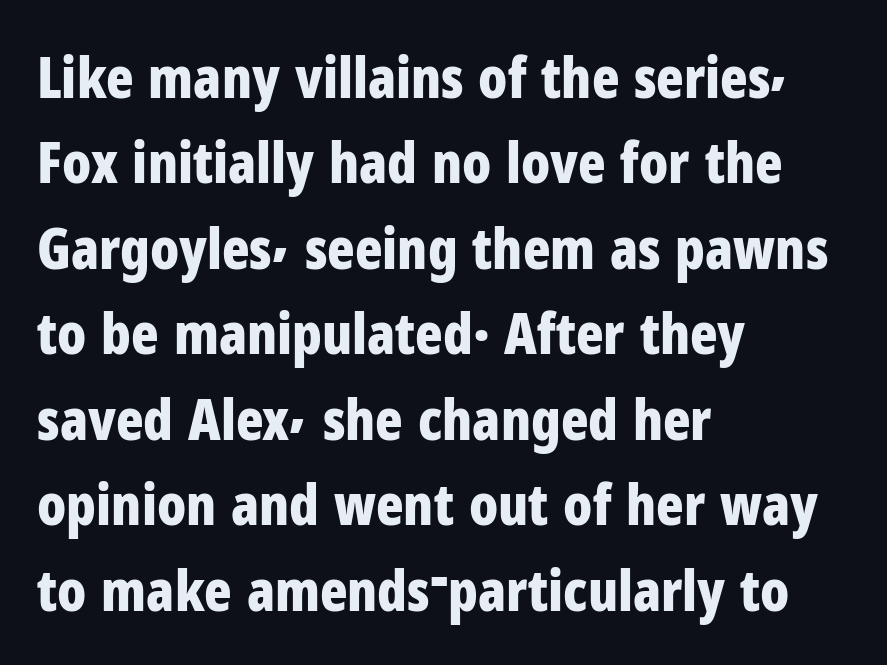
{"serif": "no", "italic": "no", "bold": "yes", "weight": "bold", "width": "condensed", "stroke_contrast": "low", "x_height": "medium", "monospaced": "no", "underline": "no", "align": "left", "line_spacing": "normal", "line_spacing_ratio": 1.5, "letter_spacing": "normal", "letter_spacing_em": 0.0, "glyph_px": 57}
